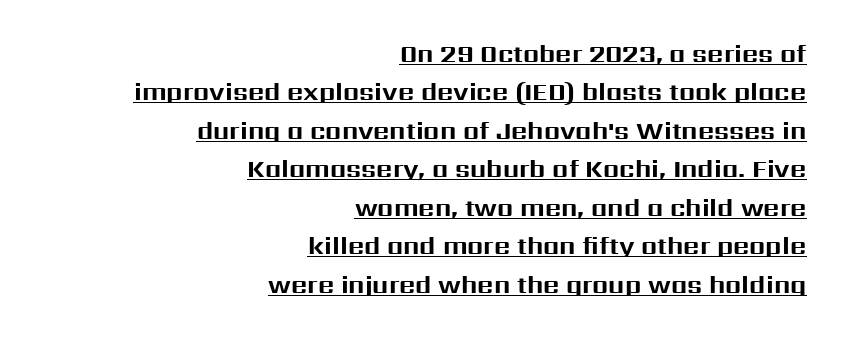
{"italic": "no", "bold": "yes", "underline": "yes", "align": "right", "line_spacing": "normal", "line_spacing_ratio": 1.54, "letter_spacing": "normal", "letter_spacing_em": 0.0, "glyph_px": 25}
